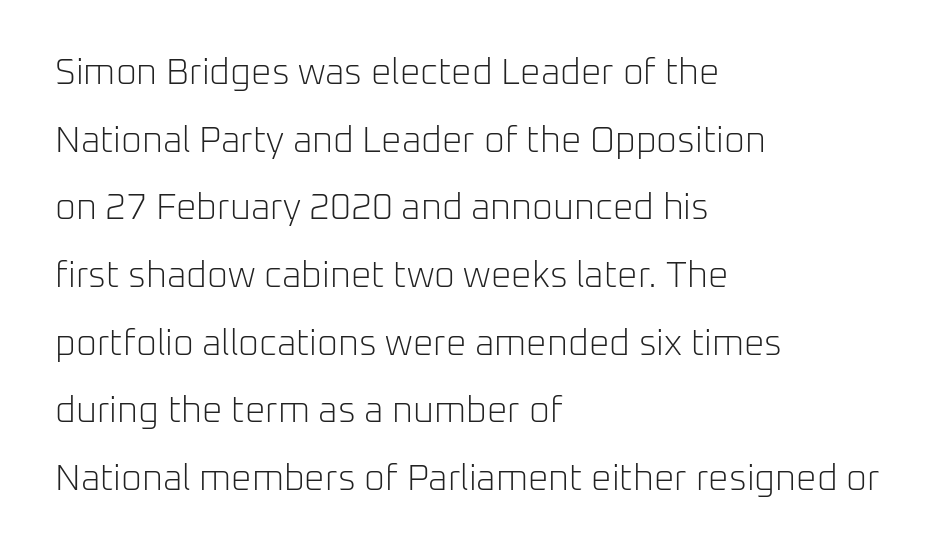
Q: Is the text bold? A: No.
Q: Is the text italic (slanted)? A: No, it is upright.
Q: Is the typeface a serif or a sans-serif typeface? A: Sans-serif.
Q: Is the text underlined? A: No.
Q: How is the paragraph aligned? A: Left-aligned.
Q: Is the spacing between letters normal or unusually wide? A: Normal.
Q: Width (condensed, normal, or wide)? A: Normal.
Q: Stroke contrast? A: Low.
Q: x-height? A: Medium.
Q: Monospaced? A: No.
